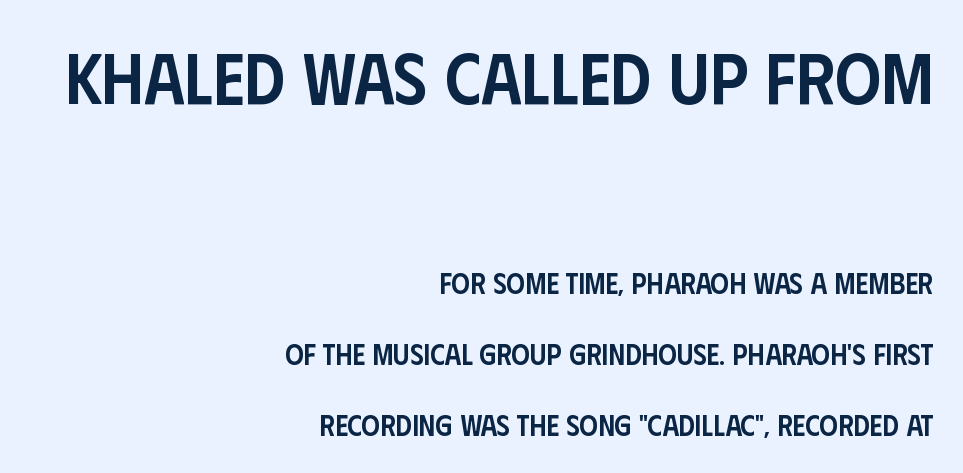
{"serif": "no", "italic": "no", "bold": "semi", "weight": "semibold", "width": "condensed", "stroke_contrast": "low", "x_height": "large", "monospaced": "no", "underline": "no", "align": "right", "line_spacing": "loose", "line_spacing_ratio": 2.45, "letter_spacing": "normal", "letter_spacing_em": 0.0, "larger_block": "first", "size_ratio": 2.48, "glyph_px": 72}
